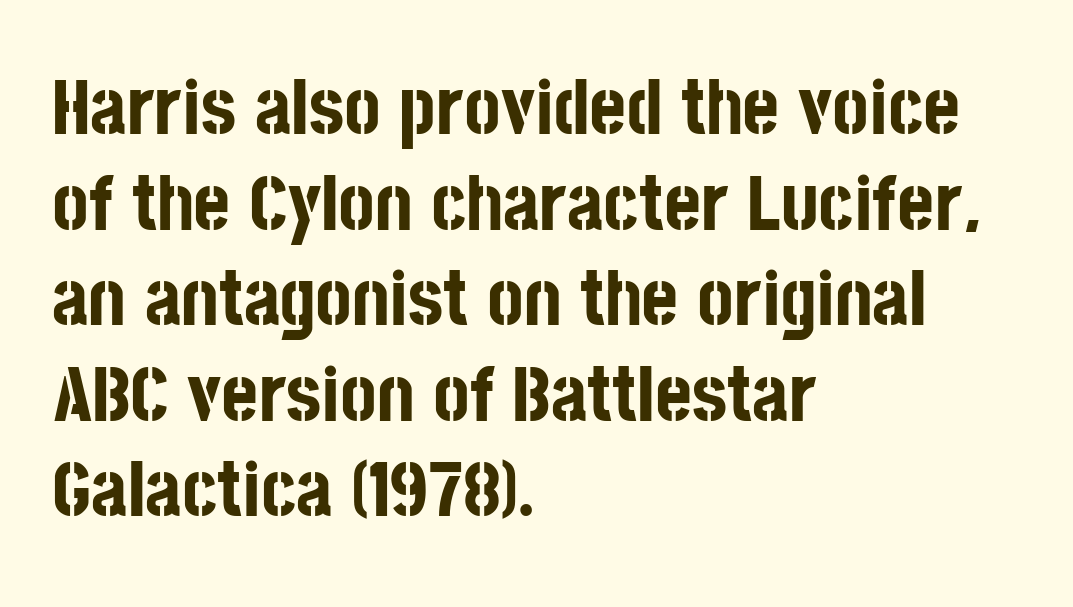
The rag falls on the right side of this text block. Heft: maximum for text — a bold. Default kerning and tracking; the words read as compact shapes. The lettering stays uniformly vertical, giving the passage a roman look. These lines are rendered in a variable-pitch font.
